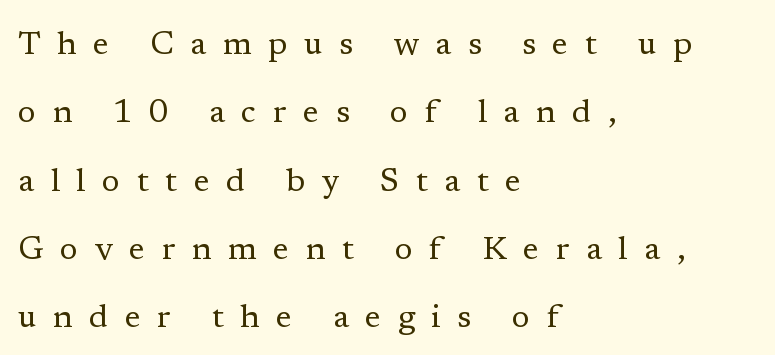
The image shows 33 px regular-weight serif type, upright; set left-aligned, loose line spacing (2.07x), unusually wide letter spacing (+0.5 em), not underlined; low stroke contrast and a medium x-height.
